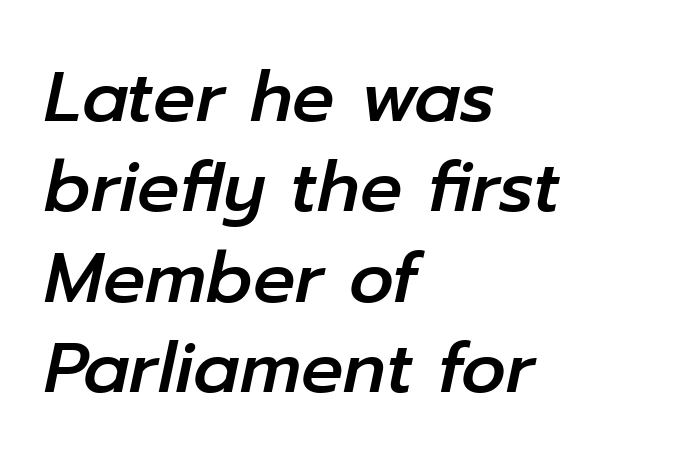
{"italic": "yes", "lean": "right", "slant_degrees": 12, "width": "normal", "stroke_contrast": "low", "x_height": "medium", "monospaced": "no", "underline": "no", "align": "left", "line_spacing": "normal", "line_spacing_ratio": 1.29, "letter_spacing": "normal", "letter_spacing_em": 0.0, "glyph_px": 70}
